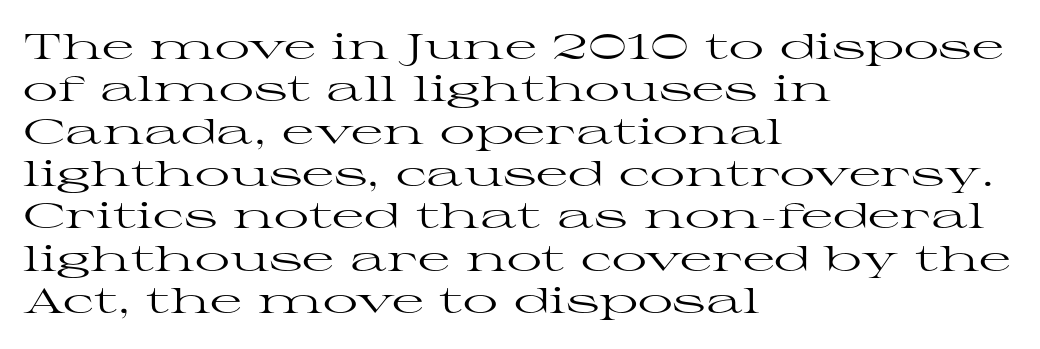
Q: Is the text bold? A: No.
Q: Is the text italic (slanted)? A: No, it is upright.
Q: Is the typeface a serif or a sans-serif typeface? A: Serif.
Q: Is the text underlined? A: No.
Q: How is the paragraph aligned? A: Left-aligned.
Q: Is the spacing between letters normal or unusually wide? A: Normal.
Q: Width (condensed, normal, or wide)? A: Wide.
Q: Stroke contrast? A: High.
Q: x-height? A: Medium.
Q: Monospaced? A: No.
